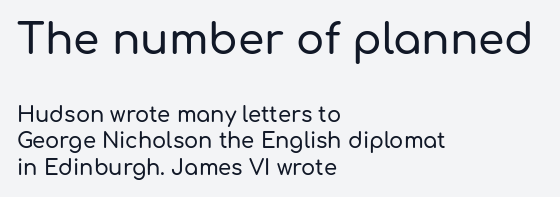
The image shows 42 px sans-serif type, upright; set left-aligned, normal line spacing (1.25x), normal letter spacing, not underlined; the first (top) block is 2.0x larger; low stroke contrast and a medium x-height.
